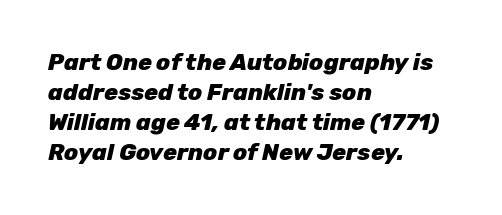
The image shows 23 px bold type, italic (leaning right); set left-aligned, normal line spacing (1.31x), normal letter spacing, not underlined.
